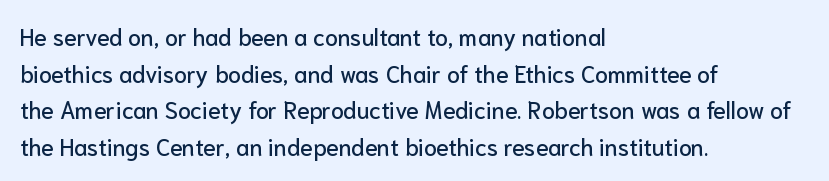
The image shows 23 px text type, upright; set left-aligned, normal line spacing (1.59x), normal letter spacing, not underlined.
